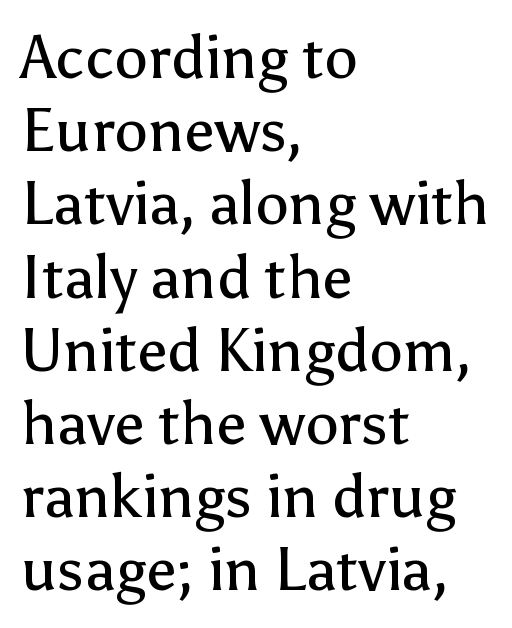
Q: Is the text bold? A: No.
Q: Is the text italic (slanted)? A: No, it is upright.
Q: Is the typeface a serif or a sans-serif typeface? A: Sans-serif.
Q: Is the text underlined? A: No.
Q: How is the paragraph aligned? A: Left-aligned.
Q: Is the spacing between letters normal or unusually wide? A: Normal.
Q: Width (condensed, normal, or wide)? A: Normal.
Q: Stroke contrast? A: Low.
Q: x-height? A: Medium.
Q: Monospaced? A: No.
